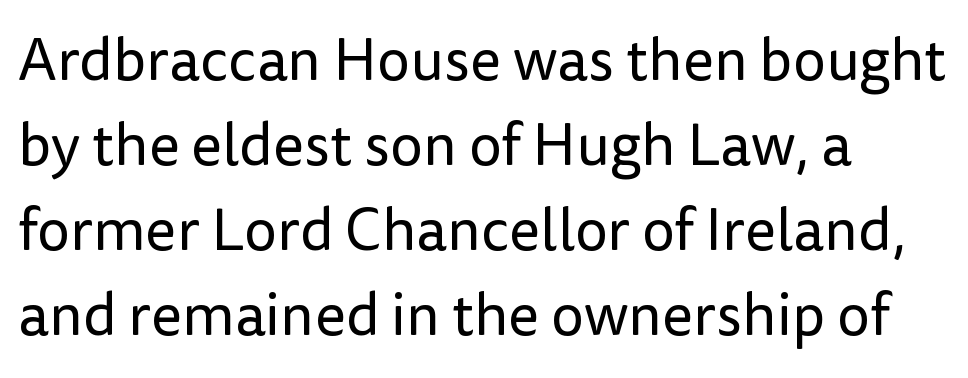
Typeset ragged right — the left edge is the straight one. Tracking here is standard; glyphs follow each other at the usual distance. The glyphs are unaccompanied by any horizontal stroke below them. The strokes carry an ordinary text weight at most. Varying glyph widths throughout — classic text-font behaviour.
